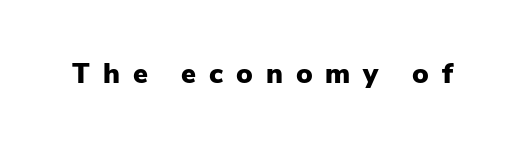
The gap between lines stays unmarked. This sample uses expanded letter spacing, leaving extra air between glyphs. You can tell it's not italic because the verticals are truly vertical. The rendering uses a bold face; every stroke is thick and dark.
